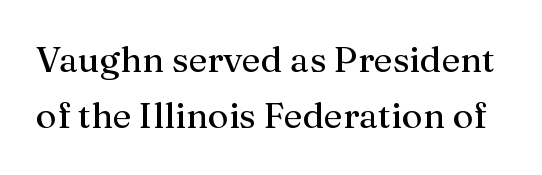
Note the varied advance widths — an 'i' is clearly narrower than an 'm'. Compared with typical paragraphs, the rows here are spaced about the same. Type style note: has serifs. Here the glyphs are tracked normally, forming tight word shapes. Is there any slant? The stems are plumb.
